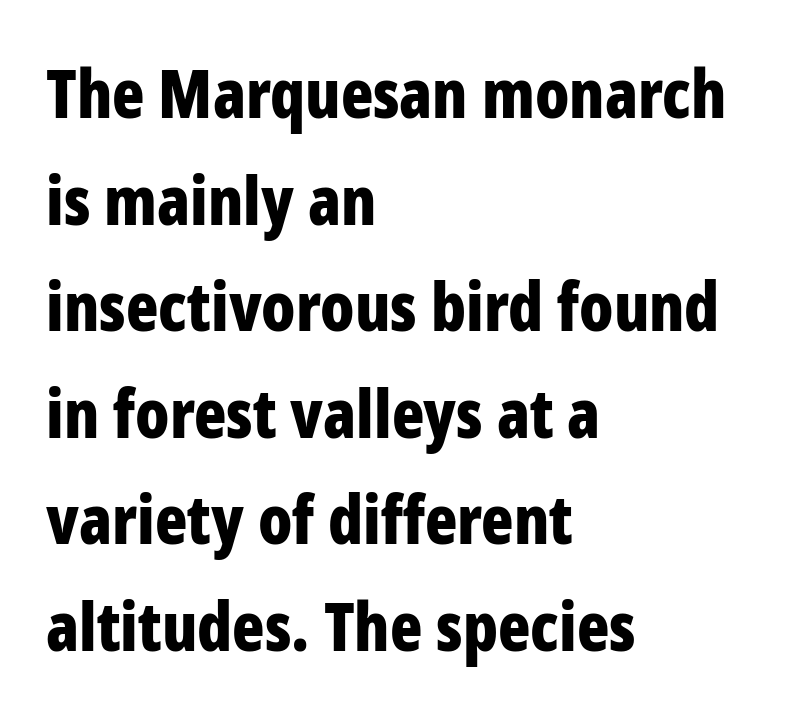
Q: Is the text bold? A: Yes.
Q: Is the text italic (slanted)? A: No, it is upright.
Q: Is the typeface a serif or a sans-serif typeface? A: Sans-serif.
Q: Is the text underlined? A: No.
Q: How is the paragraph aligned? A: Left-aligned.
Q: Is the spacing between letters normal or unusually wide? A: Normal.
Q: Is the spacing between lines tight, normal or loose? A: Normal.
Q: Width (condensed, normal, or wide)? A: Condensed.
Q: Stroke contrast? A: Low.
Q: x-height? A: Medium.
Q: Monospaced? A: No.
